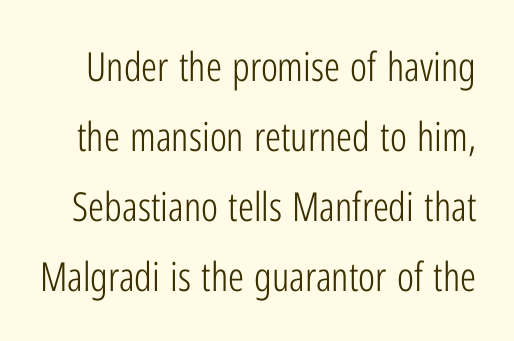
Notice how the stems are strictly vertical — no italics here. The strokes are not fattened; the text isn't bold. Nobody touched the tracking dial on this one. Think of a printed novel: that variable character pitch is what you see here.
